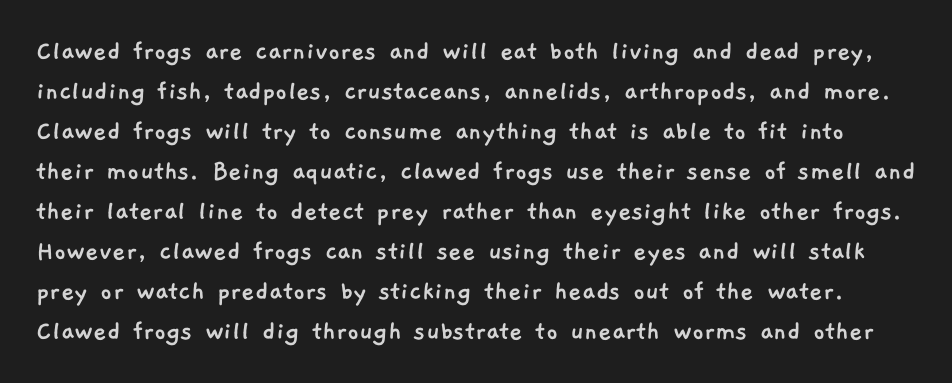
These lines are rendered in a variable-pitch font. Observe the absence of serifs on each vertical stroke in this sample. Does extra space separate the letters? No, they use regular spacing. How would I describe the line gaps? Plain and ordinary. The strip under each line holds only bare page.
